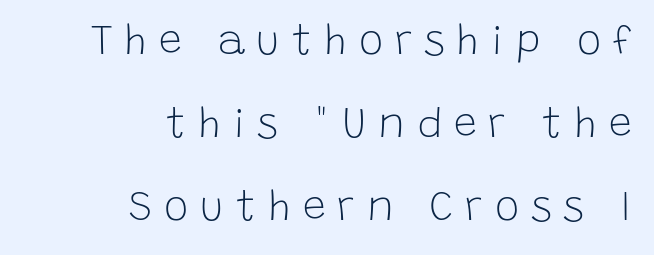
What kind of face is this? One without serifs — a sans. The rendering inserts visible extra space after every character. The rag falls on the left side of this text block. The passage shown is not bold in any degree. This sample has the flowing, uneven cadence of proportional lettering. Posture: straight, roman, zero tilt.
